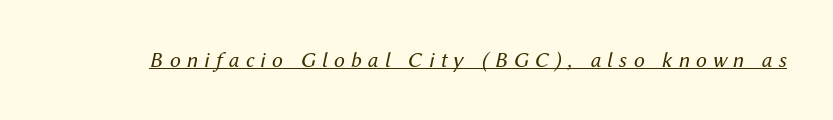
Tracking value appears strongly positive — letters spread wide. The glyphs look as if they've been sheared to an angle. Emphasis is given by a line drawn under the lettering. The cut favours lightness, reaching ordinary text weight at its darkest.
